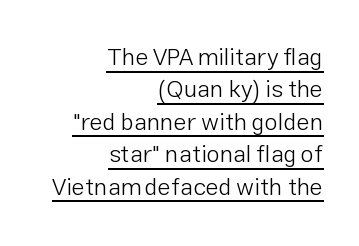
The image shows 24 px text type, upright; set right-aligned, normal line spacing (1.35x), normal letter spacing, underlined.
